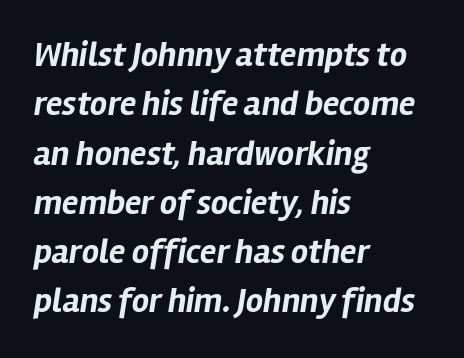
It's the slanting kind of type. Nobody drew a line under any word here. Bold? Absolutely — the strokes are thick and heavy. The rendering uses natural spacing where letterforms have individual widths.
